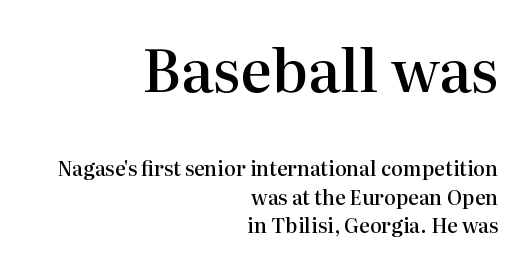
Does the copy run flush right? Yes — the right margin is perfectly even. Posture: upright roman. Glyph-to-glyph distance matches everyday printed text. Varying glyph widths throughout — classic text-font behaviour.
